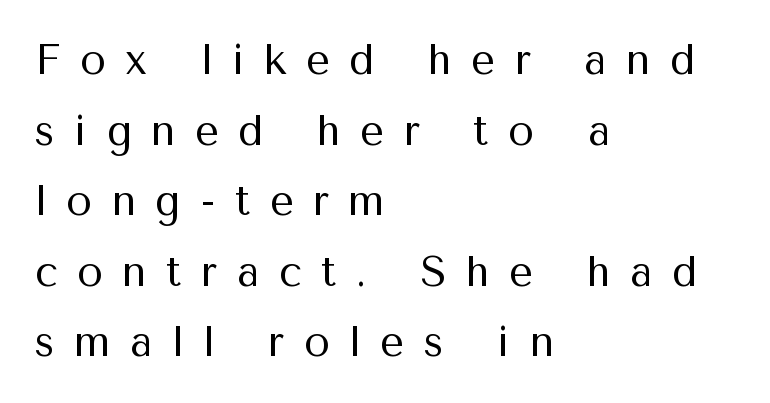
Q: Is the text bold? A: No.
Q: Is the text italic (slanted)? A: No, it is upright.
Q: Is the typeface a serif or a sans-serif typeface? A: Sans-serif.
Q: Is the text underlined? A: No.
Q: How is the paragraph aligned? A: Left-aligned.
Q: Is the spacing between letters normal or unusually wide? A: Unusually wide.
Q: Is the spacing between lines tight, normal or loose? A: Normal.
Q: Width (condensed, normal, or wide)? A: Normal.
Q: Stroke contrast? A: Medium.
Q: x-height? A: Medium.
Q: Monospaced? A: No.
